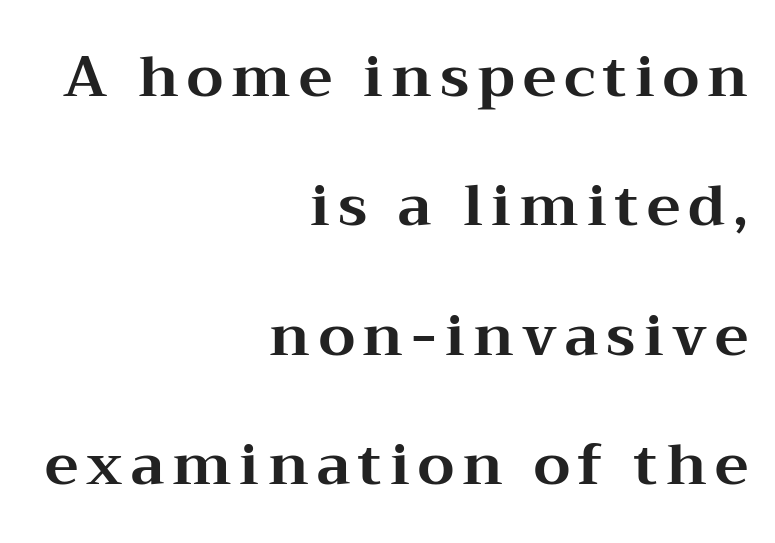
{"serif": "yes", "italic": "no", "bold": "yes", "weight": "bold", "width": "wide", "stroke_contrast": "medium", "x_height": "medium", "monospaced": "no", "underline": "no", "align": "right", "line_spacing": "loose", "line_spacing_ratio": 2.27, "glyph_px": 57}
